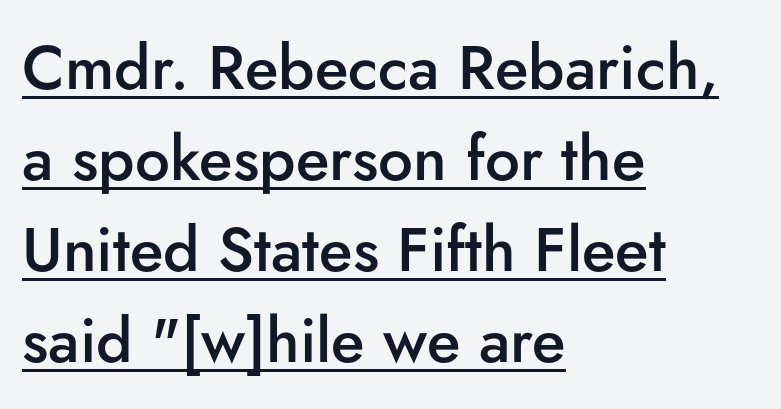
{"serif": "no", "italic": "no", "bold": "semi", "weight": "semibold", "width": "normal", "stroke_contrast": "low", "x_height": "small", "monospaced": "no", "underline": "yes", "align": "left", "line_spacing": "normal", "line_spacing_ratio": 1.47, "letter_spacing": "normal", "letter_spacing_em": 0.0, "glyph_px": 62}
